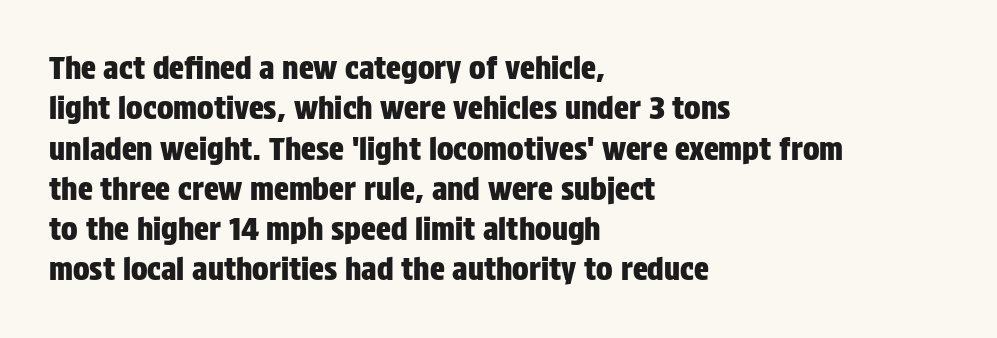
The letterforms sit shoulder to shoulder at normal distance. Style check: upright. In terms of leading, this rendering sits right in the middle. Underline: absent. Font category for this specimen: sans-serif.
